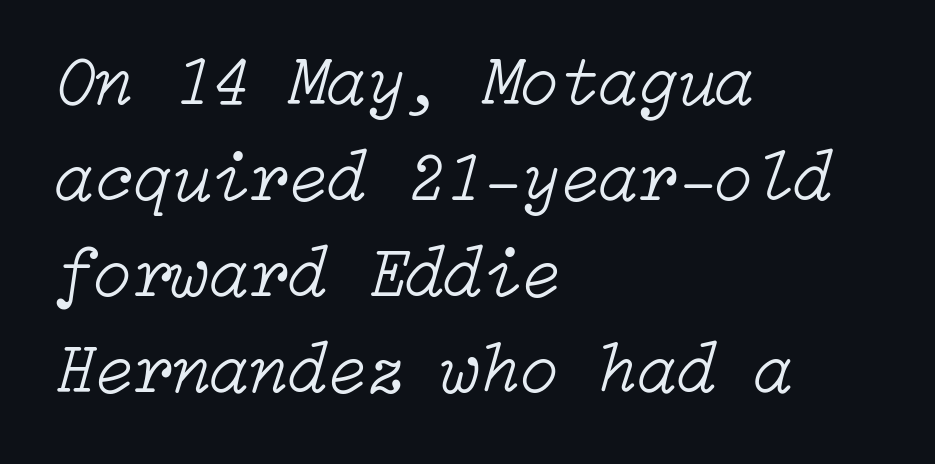
The image shows 71 px light type, italic (leaning right); set left-aligned, normal line spacing (1.35x), normal letter spacing, not underlined; low stroke contrast and a medium x-height.
